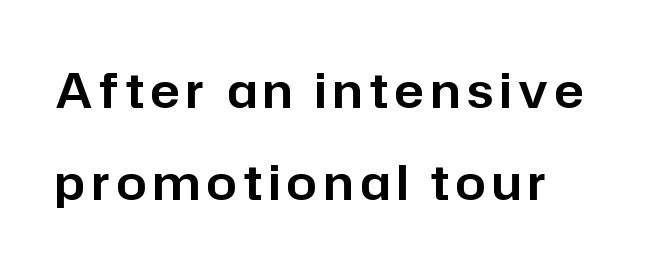
The lines in this sample share a left origin and differ only in where they stop. Nothing sits at the stroke ends, so this counts as sans-serif. If you drew a line through each stem, it would be perfectly vertical. Words float on clear page, feet unadorned. Note the varied advance widths — an 'i' is clearly narrower than an 'm'. This block would shrink considerably if given ordinary leading; it's expanded now.
